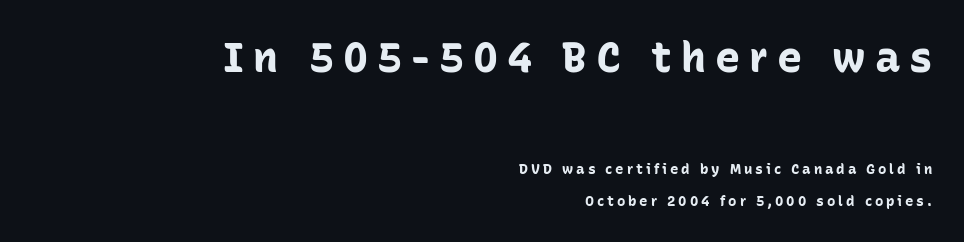
In terms of leading, this rendering errs on the spacious side. Each letter keeps its own natural width here, so spacing adapts to shape. These two chunks differ in scale, with the top chunk taking the larger measure. Summary of weight: heavy, a full bold. The axis of the letterforms is exactly vertical. Leftover space on each line is placed entirely before the opening word.
